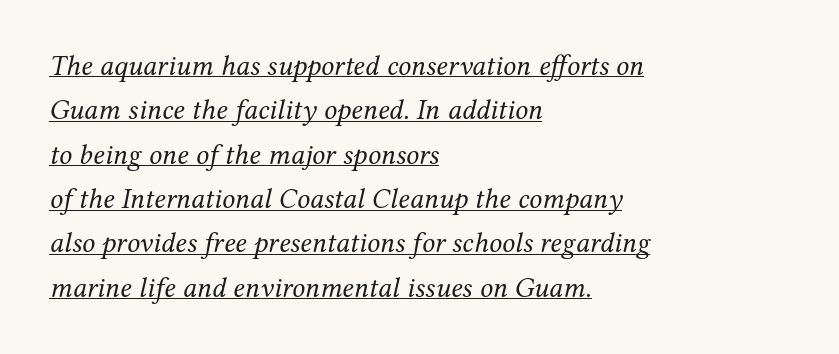
Q: Is the text bold? A: No.
Q: Is the text italic (slanted)? A: Yes, it leans right by about 12 degrees.
Q: Is the typeface a serif or a sans-serif typeface? A: Serif.
Q: Is the text underlined? A: Yes.
Q: How is the paragraph aligned? A: Left-aligned.
Q: Is the spacing between letters normal or unusually wide? A: Normal.
Q: Is the spacing between lines tight, normal or loose? A: Normal.
Q: Width (condensed, normal, or wide)? A: Normal.
Q: Stroke contrast? A: Medium.
Q: x-height? A: Medium.
Q: Monospaced? A: No.
